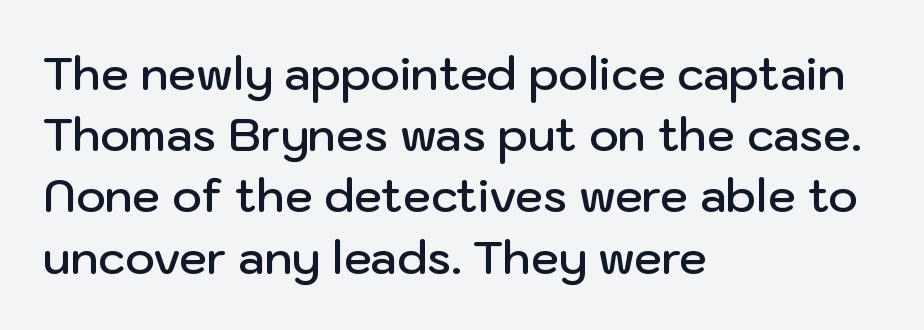
{"serif": "no", "italic": "no", "bold": "semi", "weight": "semibold", "width": "normal", "stroke_contrast": "low", "x_height": "medium", "monospaced": "no", "underline": "no", "align": "left", "line_spacing": "normal", "line_spacing_ratio": 1.36, "letter_spacing": "normal", "letter_spacing_em": 0.0, "glyph_px": 45}
